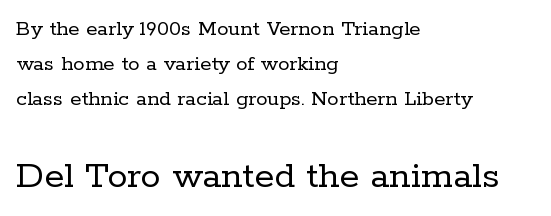
The image shows 40 px regular-weight serif type, upright; set left-aligned, normal line spacing (1.53x), normal letter spacing, not underlined; the second (bottom) block is 1.74x larger; low stroke contrast and a medium x-height.
